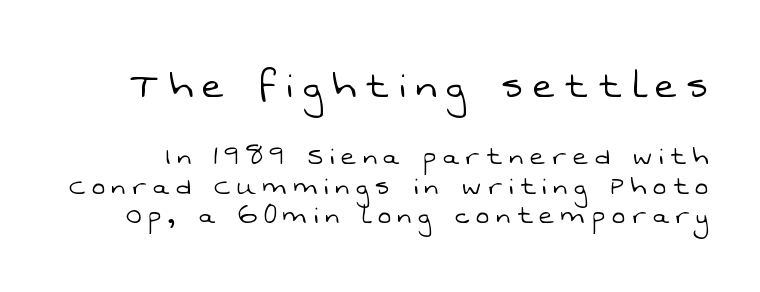
The image shows 46 px light sans-serif type; set tight line spacing (0.96x), unusually wide letter spacing (+0.23 em), not underlined; the first (top) block is 1.48x larger; low stroke contrast and a medium x-height.
